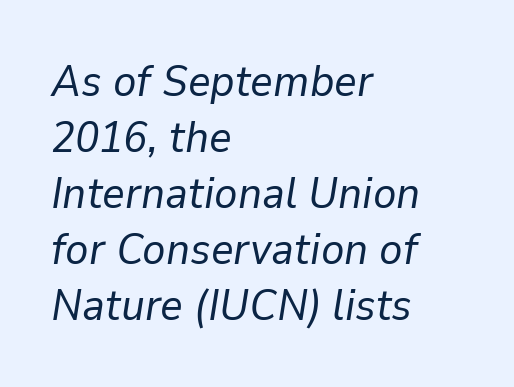
{"italic": "yes", "lean": "right", "slant_degrees": 9, "bold": "no", "weight": "regular", "width": "normal", "stroke_contrast": "low", "x_height": "medium", "monospaced": "no", "underline": "no", "align": "left", "line_spacing": "normal", "line_spacing_ratio": 1.27, "letter_spacing": "normal", "letter_spacing_em": 0.0, "glyph_px": 44}
